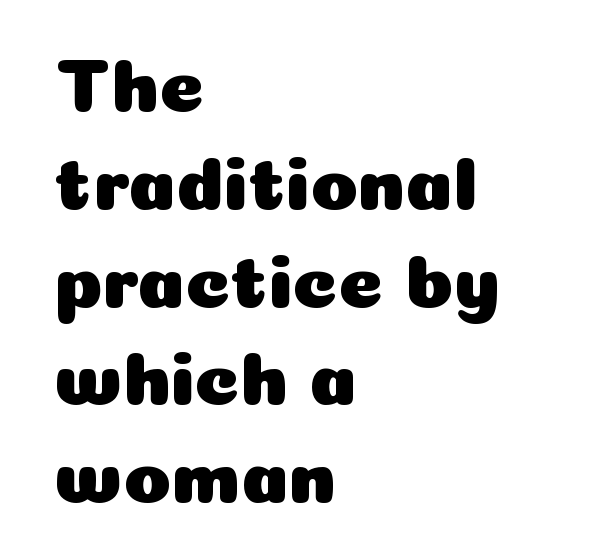
{"serif": "no", "italic": "no", "width": "normal", "stroke_contrast": "low", "x_height": "medium", "monospaced": "no", "underline": "no", "align": "left", "line_spacing": "normal", "line_spacing_ratio": 1.27, "letter_spacing": "normal", "letter_spacing_em": 0.0, "glyph_px": 77}
